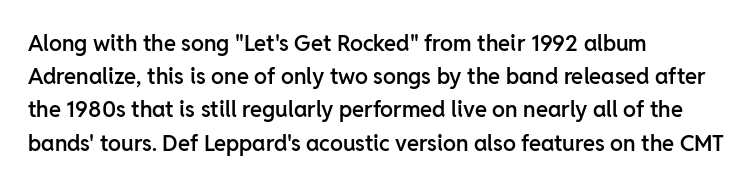
Q: Is the text bold? A: Semi-bold.
Q: Is the text italic (slanted)? A: No, it is upright.
Q: Is the text underlined? A: No.
Q: How is the paragraph aligned? A: Left-aligned.
Q: Is the spacing between letters normal or unusually wide? A: Normal.
Q: Is the spacing between lines tight, normal or loose? A: Normal.
